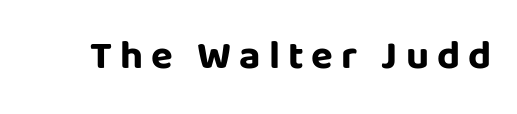
{"serif": "no", "italic": "no", "bold": "yes", "weight": "bold", "width": "normal", "stroke_contrast": "low", "x_height": "large", "monospaced": "no", "underline": "no", "letter_spacing": "wide", "letter_spacing_em": 0.2, "glyph_px": 40}
